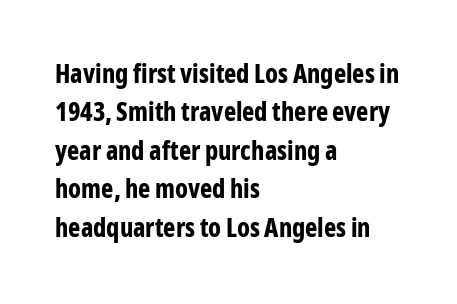
The image shows 26 px bold type, upright; set left-aligned, normal line spacing (1.48x), normal letter spacing, not underlined.
